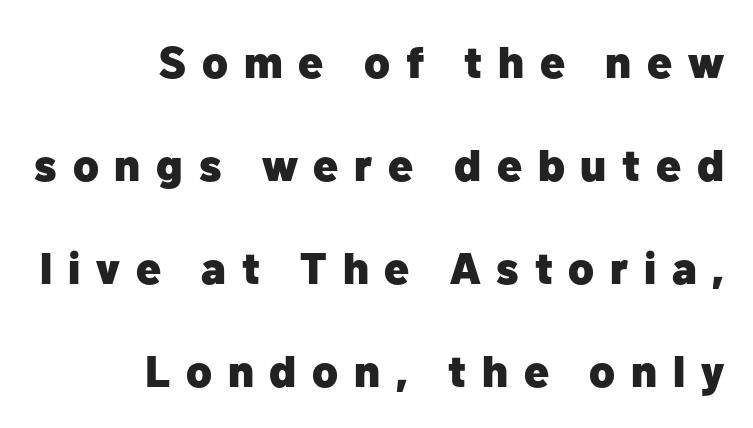
Q: Is the text bold? A: Yes.
Q: Is the text italic (slanted)? A: No, it is upright.
Q: Is the typeface a serif or a sans-serif typeface? A: Sans-serif.
Q: Is the text underlined? A: No.
Q: How is the paragraph aligned? A: Right-aligned.
Q: Is the spacing between letters normal or unusually wide? A: Unusually wide.
Q: Is the spacing between lines tight, normal or loose? A: Loose.
Q: Width (condensed, normal, or wide)? A: Normal.
Q: Stroke contrast? A: Low.
Q: x-height? A: Medium.
Q: Monospaced? A: No.
